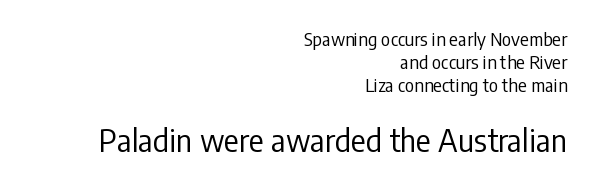
The image shows 31 px regular-weight, condensed sans-serif type, upright; set right-aligned, normal line spacing (1.27x), normal letter spacing, not underlined; the second (bottom) block is 1.72x larger; low stroke contrast and a medium x-height.
